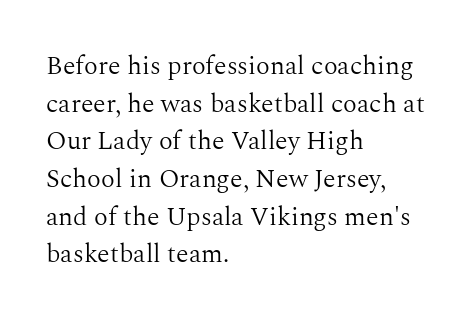
This sample is left-justified, so line endings fall wherever the words run out. Short note: letters normally spaced. These lines were composed using upright roman letters. Nothing heavy about these letters — not bold at all. The glyphs are unaccompanied by any horizontal stroke below them. Quick note: interline space is typical.
